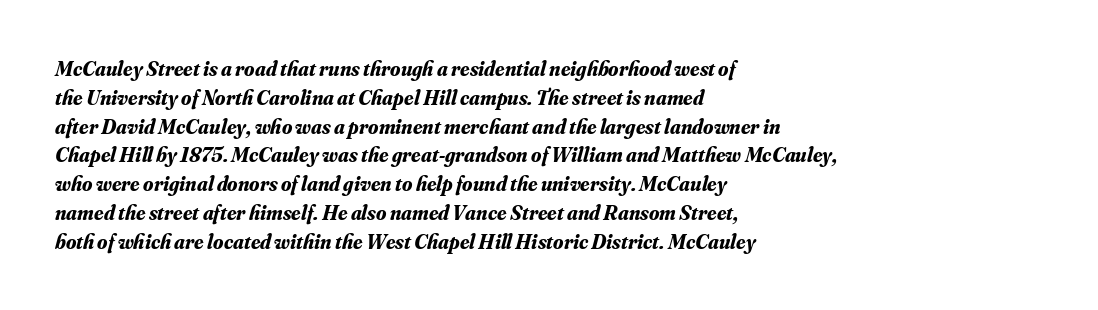
Posture: slanted. Only glyphs here, with clear space below each row. This sample is left-justified, so line endings fall wherever the words run out. The designer left line spacing at the default. The tracking reads as untouched default to a designer's eye.
